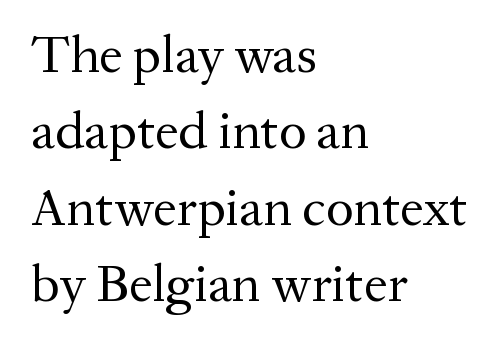
The image shows 53 px regular-weight serif type, upright; set left-aligned, normal line spacing (1.44x), normal letter spacing, not underlined; medium stroke contrast and a medium x-height.
